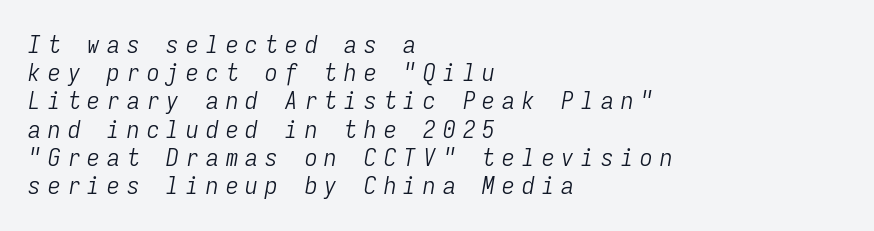
The passage shown stacks its lines with hardly any gap. An italicized treatment has been applied to the whole sample. Weight: not bold — regular or lighter. Words float on clear page, feet unadorned. Left-aligned paragraph, ragged on the right.
